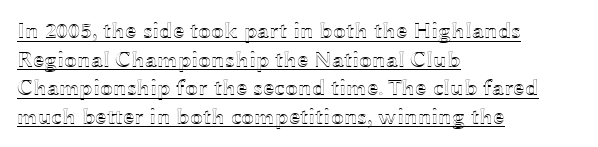
The image shows 23 px text type, upright; set left-aligned, line spacing 1.24x, normal letter spacing, underlined.
